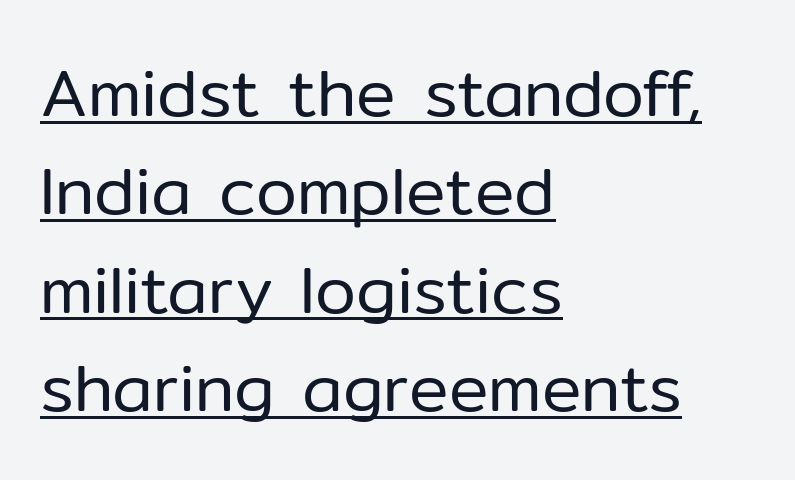
The image shows 66 px regular-weight sans-serif type, upright; set left-aligned, normal line spacing (1.49x), normal letter spacing, underlined; low stroke contrast and a medium x-height.
